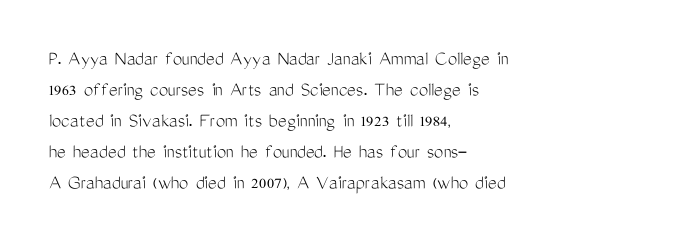
No chunkiness to these letters — they're not bold. The area under the type is left untouched. This rendering uses left alignment, leaving the right contour irregular. The font's upright variant was chosen for this text. Compared with typical body copy, the letter spacing here is the same.
